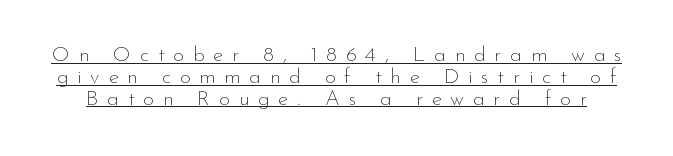
{"italic": "no", "bold": "no", "underline": "yes", "line_spacing": "tight", "line_spacing_ratio": 1.04, "letter_spacing": "wide", "letter_spacing_em": 0.42, "glyph_px": 21}
